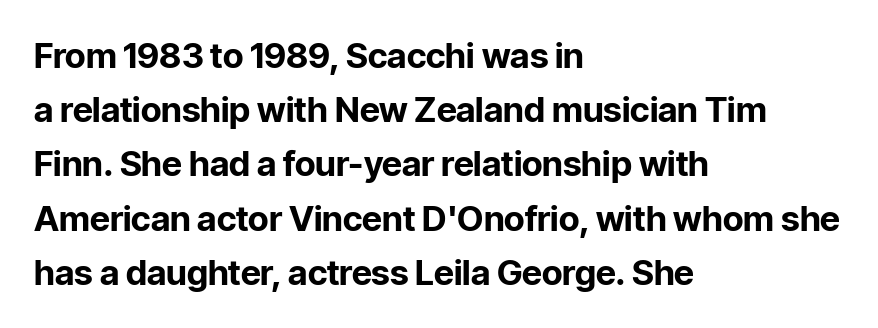
{"serif": "no", "italic": "no", "bold": "yes", "weight": "bold", "width": "normal", "stroke_contrast": "low", "x_height": "medium", "monospaced": "no", "underline": "no", "align": "left", "line_spacing": "normal", "line_spacing_ratio": 1.55, "letter_spacing": "normal", "letter_spacing_em": 0.0, "glyph_px": 35}
